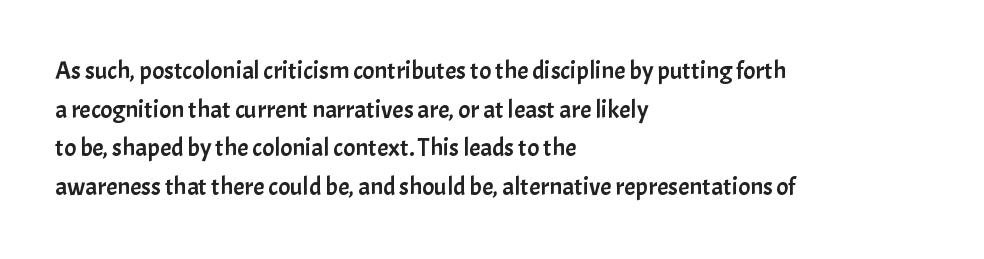
{"italic": "no", "underline": "no", "align": "left", "line_spacing": "normal", "line_spacing_ratio": 1.55, "letter_spacing": "normal", "letter_spacing_em": 0.0, "glyph_px": 25}
